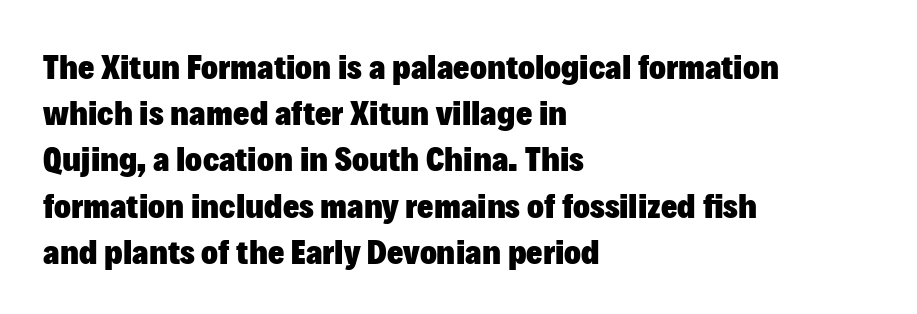
{"serif": "no", "italic": "no", "bold": "yes", "weight": "heavy", "width": "normal", "stroke_contrast": "low", "x_height": "medium", "monospaced": "no", "underline": "no", "align": "left", "line_spacing": "normal", "line_spacing_ratio": 1.32, "letter_spacing": "normal", "letter_spacing_em": 0.0, "glyph_px": 35}
